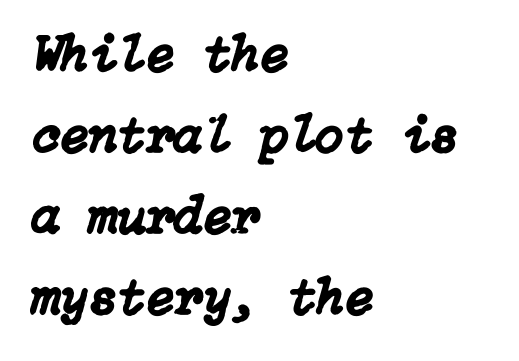
These lines are set flush left with a ragged right edge. A normal amount of white space separates one row of letters from the next. If you drew a line through each stem, it would be angled. In terms of letterspacing, this is plain default setting.
